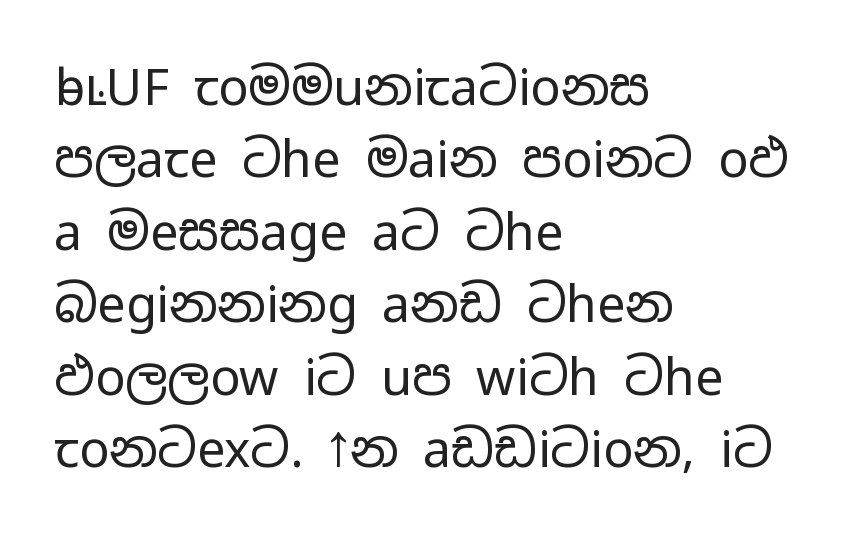
A sans-serif font was chosen for this passage. A typesetter would call this zero additional tracking. Vertical strokes here are truly vertical. Each line starts at the same left margin while the right side varies. The words here are not underlined.
